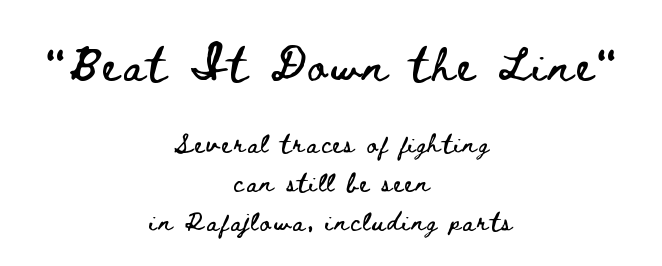
{"width": "wide", "stroke_contrast": "low", "x_height": "small", "monospaced": "no", "underline": "no", "align": "center", "line_spacing": "loose", "line_spacing_ratio": 2.05, "larger_block": "first", "size_ratio": 1.79, "glyph_px": 34}
